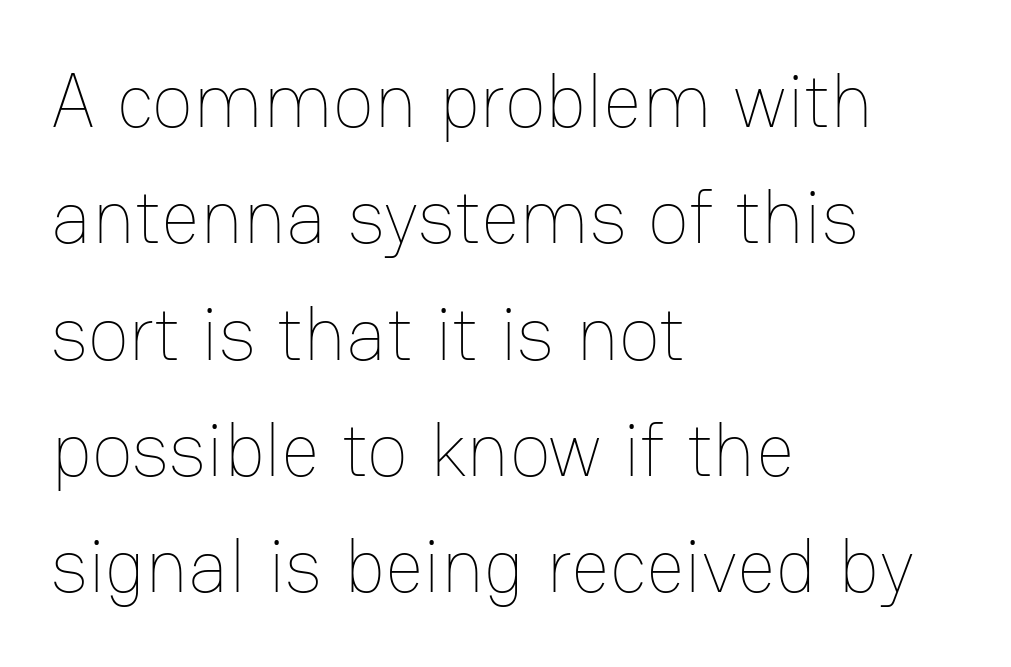
The image shows 76 px thin type, upright; set left-aligned, normal line spacing (1.53x), normal letter spacing, not underlined; low stroke contrast and a medium x-height.
